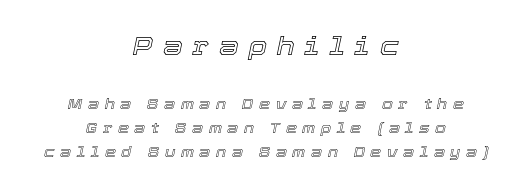
Q: Is the text italic (slanted)? A: Yes, it leans right by about 12 degrees.
Q: Is the text underlined? A: No.
Q: How is the paragraph aligned? A: Centered.
Q: Is the spacing between letters normal or unusually wide? A: Unusually wide.
Q: Is the spacing between lines tight, normal or loose? A: Normal.
Q: Which block of text is set in a larger size, the first (top) or the second (bottom)? A: The first (top) one.
